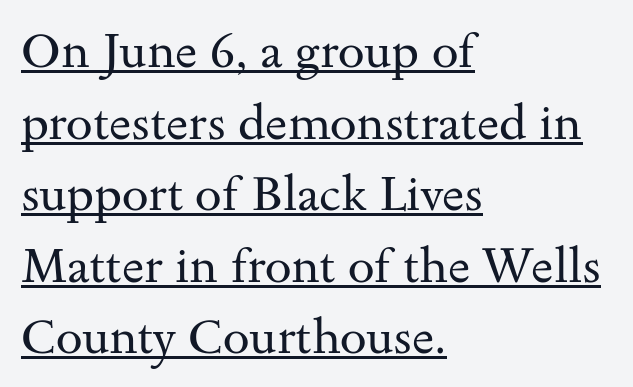
{"serif": "yes", "italic": "no", "bold": "no", "weight": "regular", "width": "wide", "stroke_contrast": "medium", "x_height": "small", "monospaced": "no", "underline": "yes", "align": "left", "line_spacing": "normal", "line_spacing_ratio": 1.49, "letter_spacing": "normal", "letter_spacing_em": 0.0, "glyph_px": 48}
